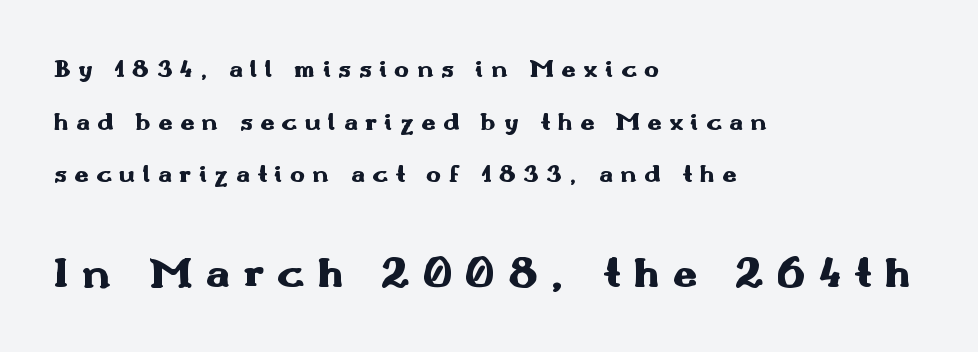
Q: Is the text bold? A: Yes.
Q: Is the text italic (slanted)? A: No, it is upright.
Q: Is the typeface a serif or a sans-serif typeface? A: Sans-serif.
Q: Is the text underlined? A: No.
Q: How is the paragraph aligned? A: Left-aligned.
Q: Is the spacing between letters normal or unusually wide? A: Unusually wide.
Q: Is the spacing between lines tight, normal or loose? A: Loose.
Q: Which block of text is set in a larger size, the first (top) or the second (bottom)? A: The second (bottom) one.
Q: Width (condensed, normal, or wide)? A: Wide.
Q: Stroke contrast? A: Medium.
Q: x-height? A: Small.
Q: Monospaced? A: No.
